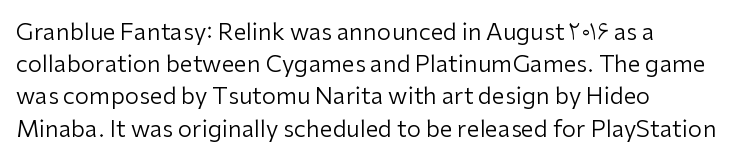
{"italic": "no", "bold": "no", "underline": "no", "align": "left", "line_spacing": "normal", "line_spacing_ratio": 1.4, "letter_spacing": "normal", "letter_spacing_em": 0.0, "glyph_px": 23}
